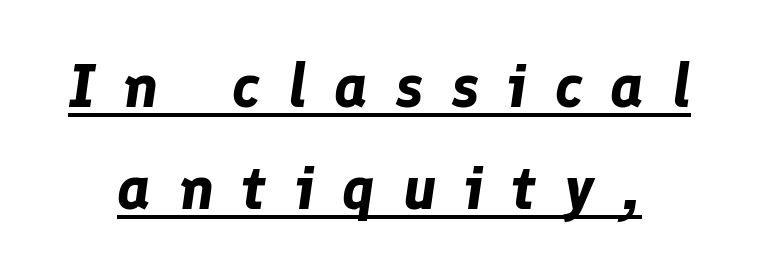
Q: Is the text bold? A: Yes.
Q: Is the text italic (slanted)? A: Yes, it leans right by about 8 degrees.
Q: Is the text underlined? A: Yes.
Q: Is the spacing between letters normal or unusually wide? A: Unusually wide.
Q: Is the spacing between lines tight, normal or loose? A: Normal.
Q: Width (condensed, normal, or wide)? A: Normal.
Q: Stroke contrast? A: Low.
Q: x-height? A: Medium.
Q: Monospaced? A: No.
